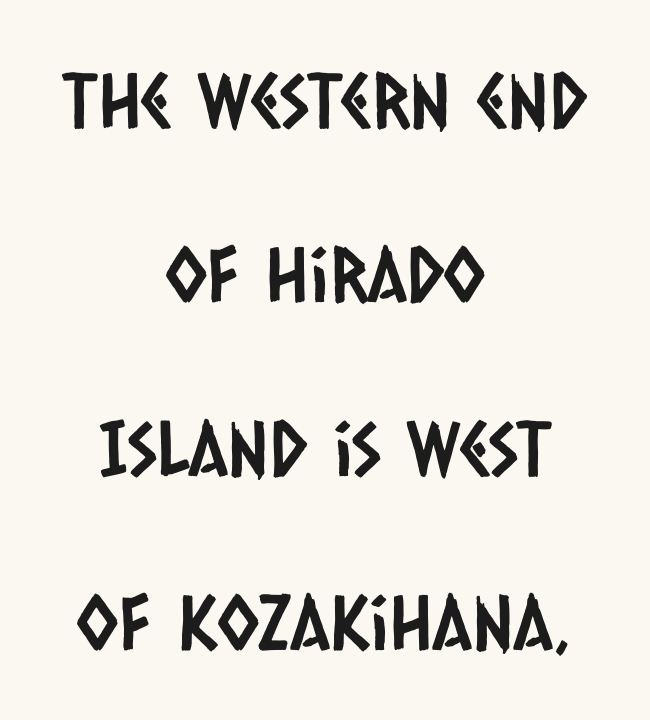
The image shows 76 px condensed sans-serif type; set centered, loose line spacing (2.29x), normal letter spacing, not underlined; low stroke contrast and a large x-height.
